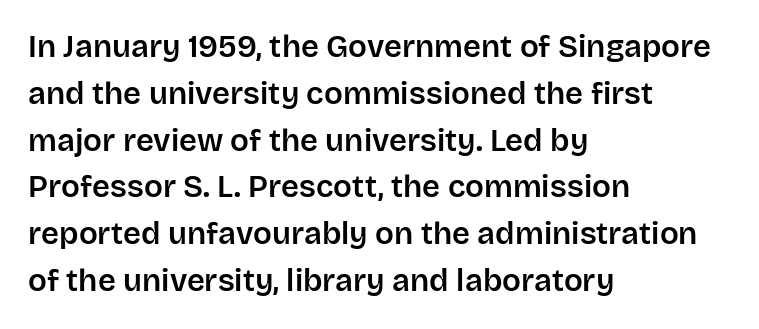
Teacher's note: observe the even left margin — that is flush-left alignment. Observe the absence of serifs on each vertical stroke in this sample. Unlike italic type, these characters show no tilt at all. This rendering leaves character spacing at its baseline value. Each row of text sits above clean, open space. These lines are rendered in a variable-pitch font.
